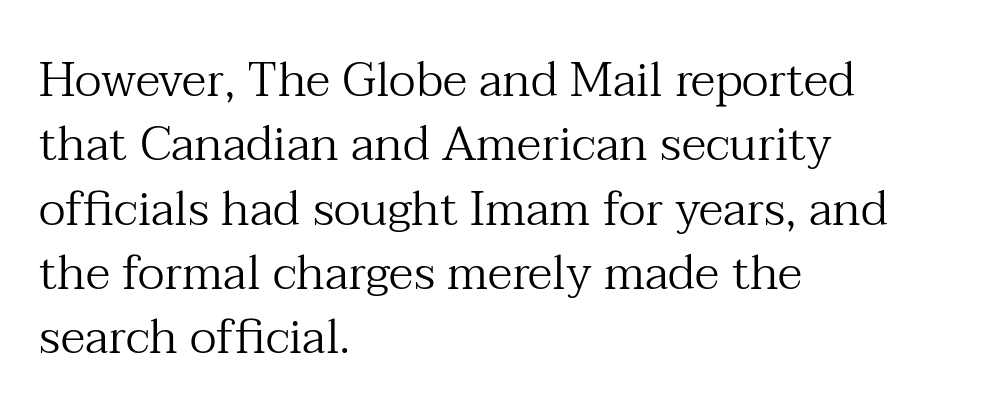
{"serif": "yes", "italic": "no", "bold": "no", "weight": "regular", "width": "normal", "stroke_contrast": "medium", "x_height": "medium", "monospaced": "no", "underline": "no", "align": "left", "line_spacing": "normal", "line_spacing_ratio": 1.34, "letter_spacing": "normal", "letter_spacing_em": 0.0, "glyph_px": 48}
